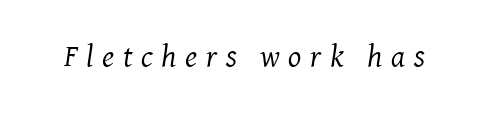
The image shows 31 px regular-weight serif type, italic (leaning right); set unusually wide letter spacing (+0.28 em), not underlined; medium stroke contrast and a medium x-height.
